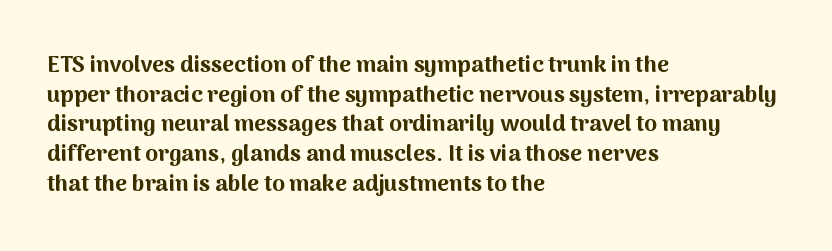
{"italic": "no", "bold": "yes", "underline": "no", "align": "left", "line_spacing": "normal", "line_spacing_ratio": 1.29, "letter_spacing": "normal", "letter_spacing_em": 0.0, "glyph_px": 23}
